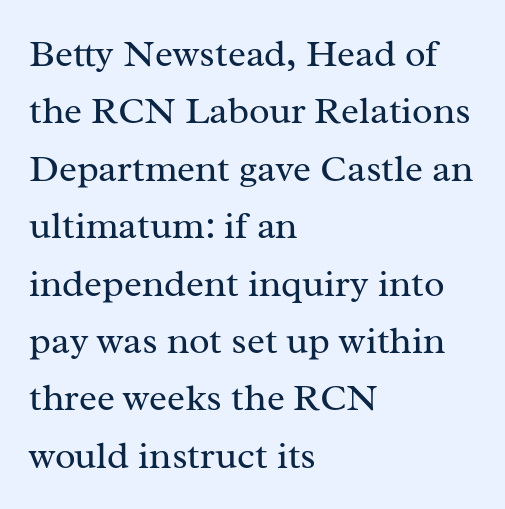
The tracking reads as untouched default to a designer's eye. The passage shown is typeset with a serif family. Typeset ragged right — the left edge is the straight one. Honestly, the row spacing looks completely unremarkable. The typeface has the unassuming heft of standard copy or less.
